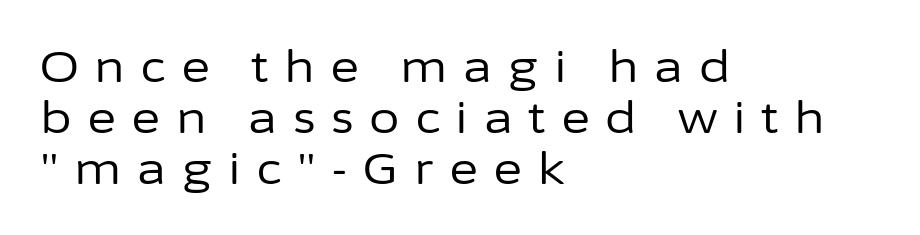
{"serif": "no", "italic": "no", "bold": "no", "weight": "regular", "width": "normal", "stroke_contrast": "low", "x_height": "medium", "monospaced": "no", "underline": "no", "align": "left", "line_spacing_ratio": 1.16, "letter_spacing": "wide", "letter_spacing_em": 0.35, "glyph_px": 44}
